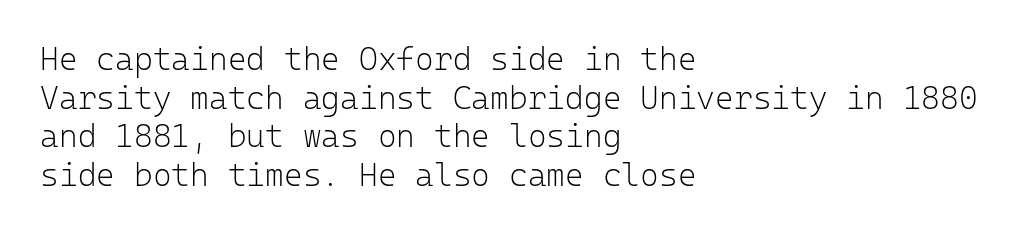
{"serif": "no", "italic": "no", "bold": "no", "weight": "light", "width": "normal", "stroke_contrast": "low", "x_height": "medium", "monospaced": "yes", "underline": "no", "align": "left", "line_spacing_ratio": 1.21, "letter_spacing": "normal", "letter_spacing_em": 0.0, "glyph_px": 32}
